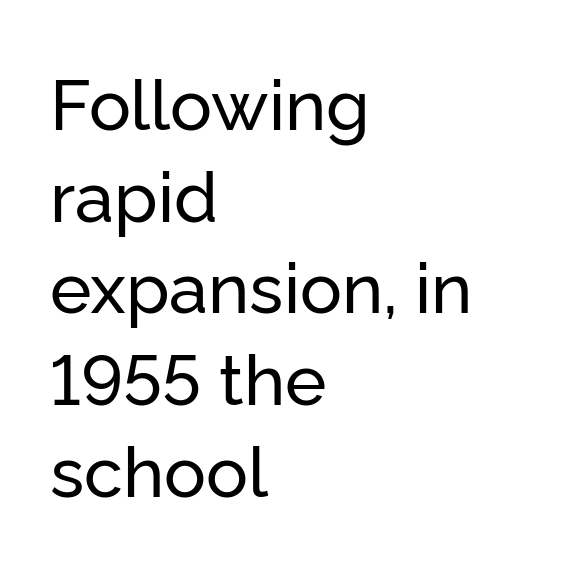
The image shows 70 px sans-serif type, upright; set left-aligned, normal line spacing (1.31x), normal letter spacing, not underlined; low stroke contrast and a medium x-height.
